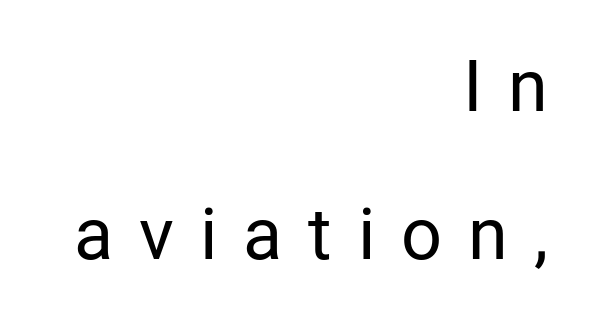
{"serif": "no", "italic": "no", "bold": "no", "weight": "regular", "width": "normal", "stroke_contrast": "low", "x_height": "medium", "monospaced": "no", "underline": "no", "align": "right", "line_spacing": "loose", "line_spacing_ratio": 2.06, "letter_spacing": "wide", "letter_spacing_em": 0.36, "glyph_px": 72}
